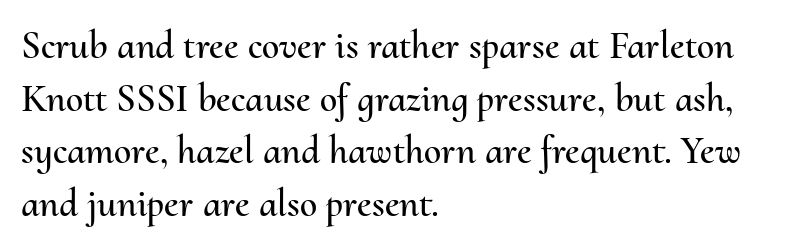
Q: Is the text italic (slanted)? A: No, it is upright.
Q: Is the text underlined? A: No.
Q: How is the paragraph aligned? A: Left-aligned.
Q: Is the spacing between letters normal or unusually wide? A: Normal.
Q: Is the spacing between lines tight, normal or loose? A: Normal.
Q: Width (condensed, normal, or wide)? A: Normal.
Q: Stroke contrast? A: Medium.
Q: x-height? A: Small.
Q: Monospaced? A: No.
